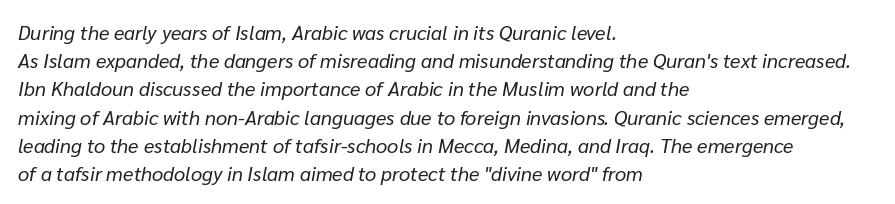
{"italic": "yes", "lean": "right", "slant_degrees": 10, "bold": "no", "underline": "no", "align": "left", "line_spacing": "normal", "line_spacing_ratio": 1.41, "letter_spacing": "normal", "letter_spacing_em": 0.0, "glyph_px": 20}
